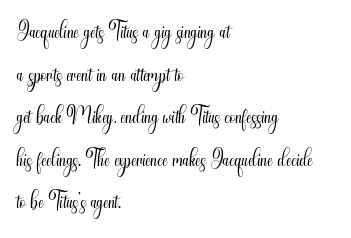
{"serif": "no", "bold": "no", "weight": "light", "width": "condensed", "stroke_contrast": "medium", "x_height": "small", "monospaced": "no", "underline": "no", "align": "left", "line_spacing": "normal", "line_spacing_ratio": 1.33, "letter_spacing": "normal", "letter_spacing_em": 0.0, "glyph_px": 32}
